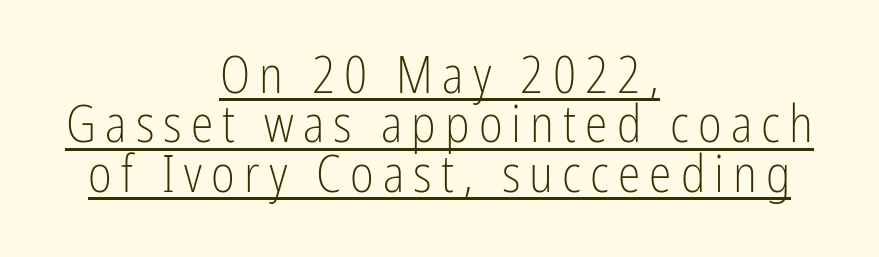
The image shows 51 px light, condensed sans-serif type, upright; set centered, tight line spacing (0.97x), underlined; low stroke contrast and a medium x-height.
